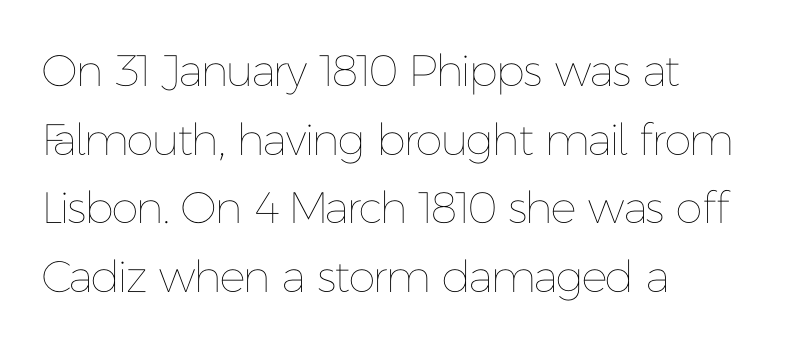
This rendering uses left alignment, leaving the right contour irregular. Letter spacing: default. In terms of leading, this rendering sits right in the middle. Letters have the restrained weight of plain body copy at most. This sample uses an upright cut, with every glyph sitting square on the baseline. Underlining? Definitely not there.
